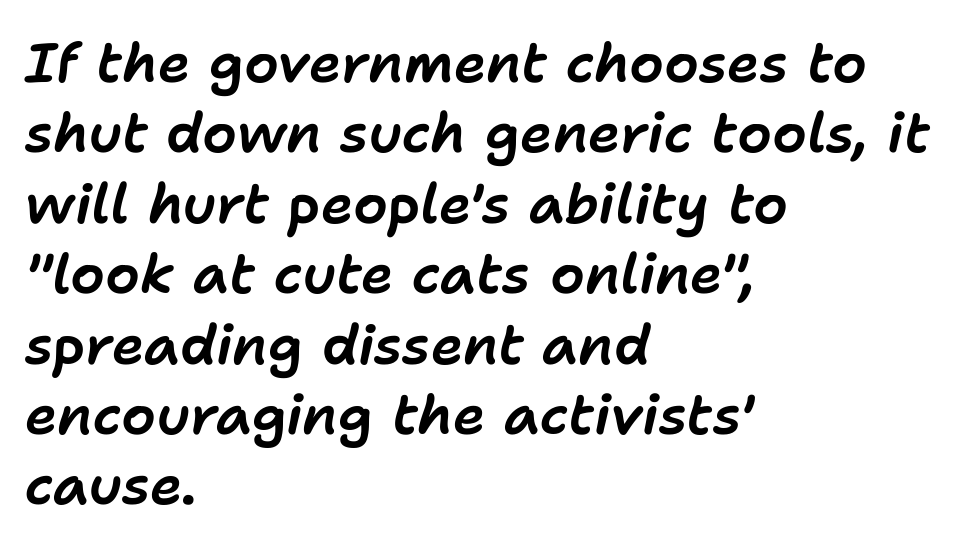
Q: Is the text italic (slanted)? A: Yes, it leans right by about 11 degrees.
Q: Is the text underlined? A: No.
Q: How is the paragraph aligned? A: Left-aligned.
Q: Is the spacing between letters normal or unusually wide? A: Normal.
Q: Is the spacing between lines tight, normal or loose? A: Normal.
Q: Width (condensed, normal, or wide)? A: Normal.
Q: Stroke contrast? A: Low.
Q: x-height? A: Medium.
Q: Monospaced? A: No.
